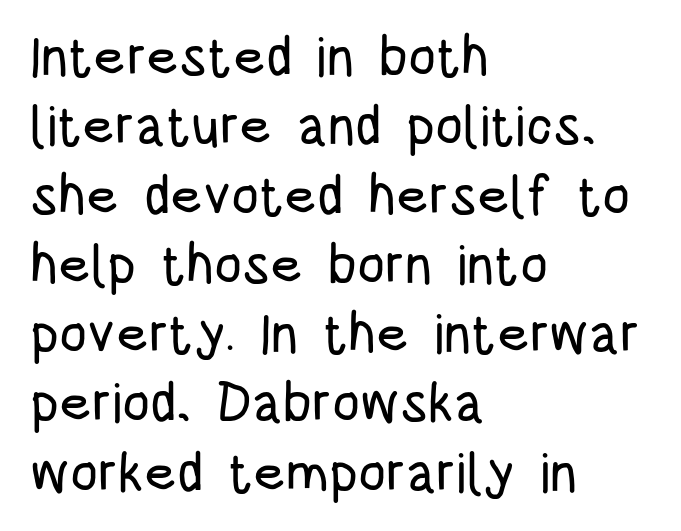
In terms of posture, this sample is upright. The face used here is proportionally spaced, like ordinary book or web type. A typesetter would label this face a sans. Which margin do the lines hug? The left one — the right edge is uneven. The tracking reads as untouched default to a designer's eye.
